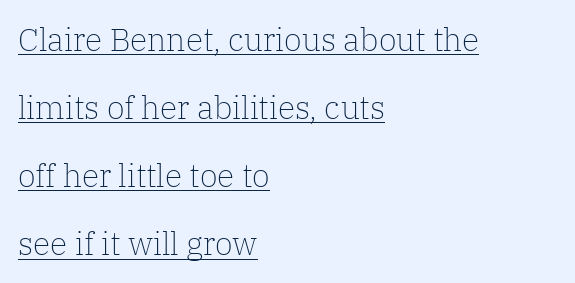
Baseline-to-baseline distance is far greater than the letter height. The letterforms sit shoulder to shoulder at normal distance. Caption: lettering with a line underneath. Looks like regular typesetting: each glyph gets only the width it needs.
